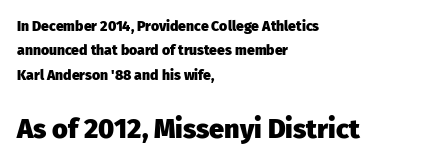
{"italic": "no", "bold": "yes", "underline": "no", "align": "left", "line_spacing_ratio": 1.75, "letter_spacing": "normal", "letter_spacing_em": 0.0, "larger_block": "second", "size_ratio": 1.93, "glyph_px": 27}
